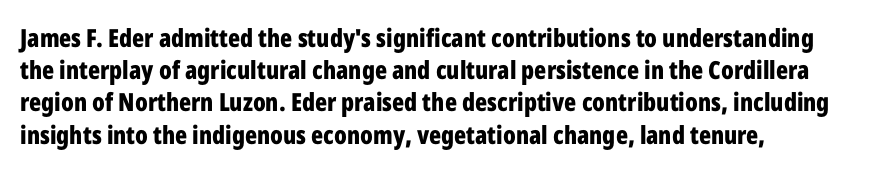
Q: Is the text bold? A: Yes.
Q: Is the text italic (slanted)? A: No, it is upright.
Q: Is the text underlined? A: No.
Q: How is the paragraph aligned? A: Left-aligned.
Q: Is the spacing between letters normal or unusually wide? A: Normal.
Q: Is the spacing between lines tight, normal or loose? A: Normal.
